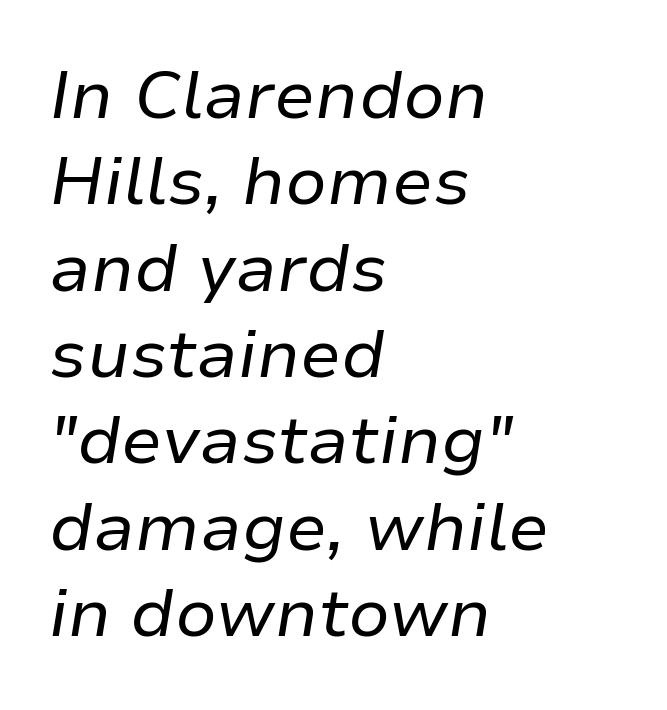
Underlining? Definitely not there. Baseline-to-baseline distance is the conventional proportion of letter height. Observe the lean: these are italic letterforms. Do the characters align in a grid? No, the font is proportional. Vertical stems look standard width or narrower in stroke.
